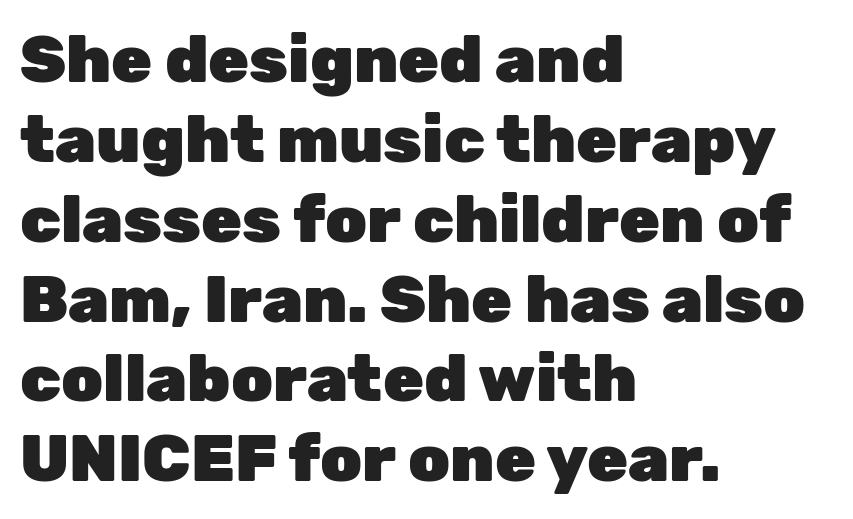
{"serif": "no", "italic": "no", "bold": "yes", "weight": "heavy", "width": "normal", "stroke_contrast": "low", "x_height": "medium", "monospaced": "no", "underline": "no", "align": "left", "line_spacing_ratio": 1.21, "letter_spacing": "normal", "letter_spacing_em": 0.0, "glyph_px": 66}
